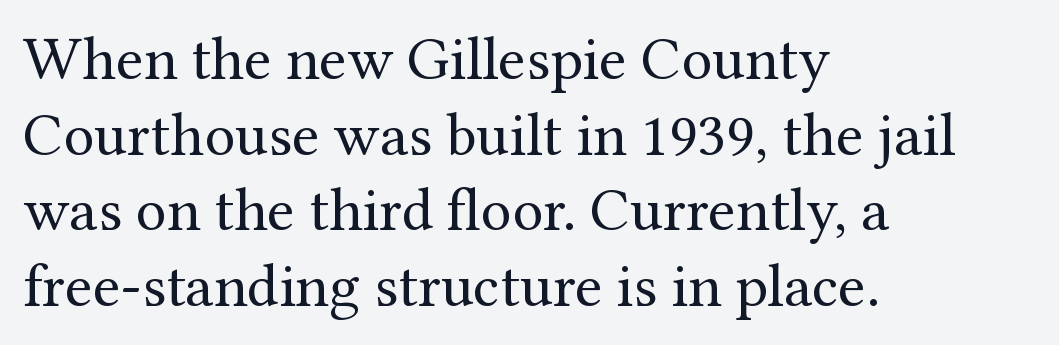
{"serif": "yes", "italic": "no", "bold": "no", "weight": "regular", "width": "normal", "stroke_contrast": "medium", "x_height": "medium", "monospaced": "no", "underline": "no", "align": "left", "line_spacing_ratio": 1.22, "letter_spacing": "normal", "letter_spacing_em": 0.0, "glyph_px": 62}
